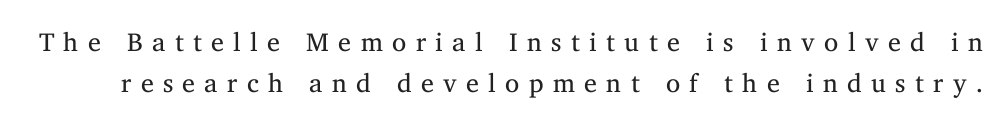
{"italic": "no", "bold": "no", "underline": "no", "line_spacing": "normal", "line_spacing_ratio": 1.57, "letter_spacing": "wide", "letter_spacing_em": 0.36, "glyph_px": 26}
